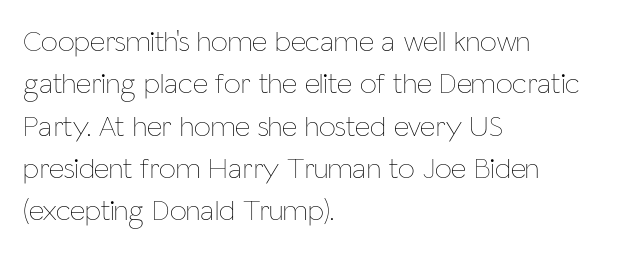
{"italic": "no", "bold": "no", "weight": "thin", "width": "condensed", "stroke_contrast": "low", "x_height": "medium", "monospaced": "no", "underline": "no", "align": "left", "line_spacing": "normal", "line_spacing_ratio": 1.41, "letter_spacing": "normal", "letter_spacing_em": 0.0, "glyph_px": 30}
